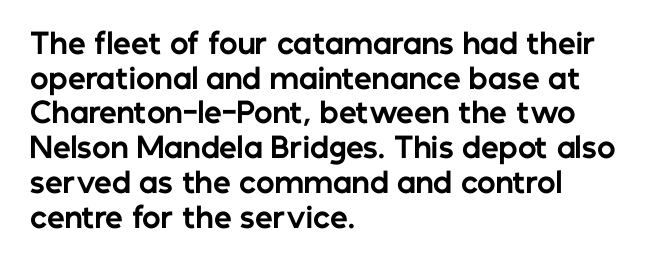
Spacing verdict: proportional, widths tailored to each character. The face used here has the dense, thick strokes of a bold. Posture: upright roman. Type without underlining. Students, note that the glyphs here touch the page at normal intervals. The text was rendered using a sans face with plain stroke endings.
